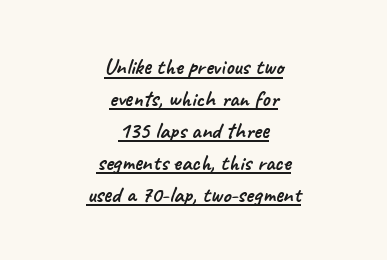
The image shows 23 px text type; set centered, normal line spacing (1.39x), normal letter spacing, underlined.
